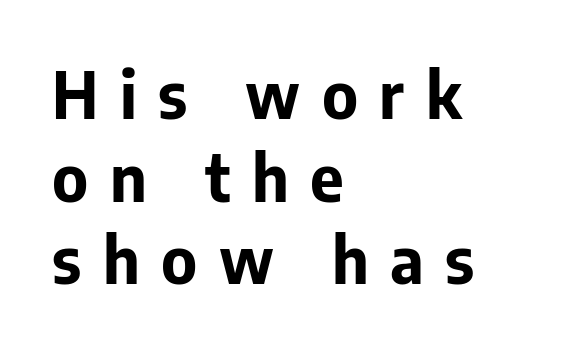
The image shows 65 px bold sans-serif type, upright; set left-aligned, normal line spacing (1.27x), unusually wide letter spacing (+0.33 em), not underlined; low stroke contrast and a medium x-height.
